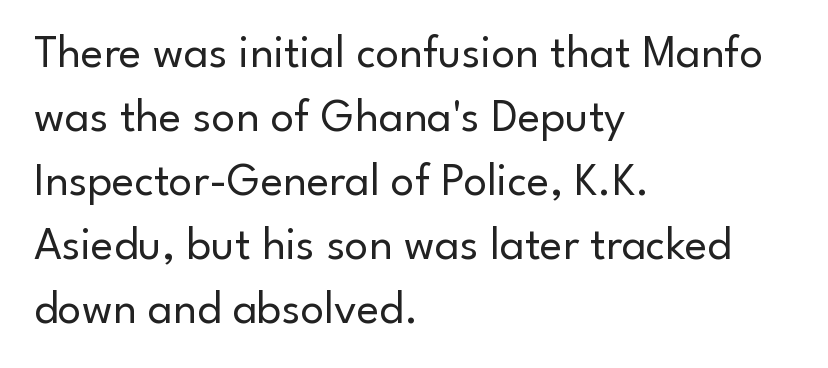
{"serif": "no", "italic": "no", "bold": "no", "weight": "regular", "width": "normal", "stroke_contrast": "low", "x_height": "small", "monospaced": "no", "underline": "no", "align": "left", "line_spacing": "normal", "line_spacing_ratio": 1.36, "letter_spacing": "normal", "letter_spacing_em": 0.0, "glyph_px": 47}
